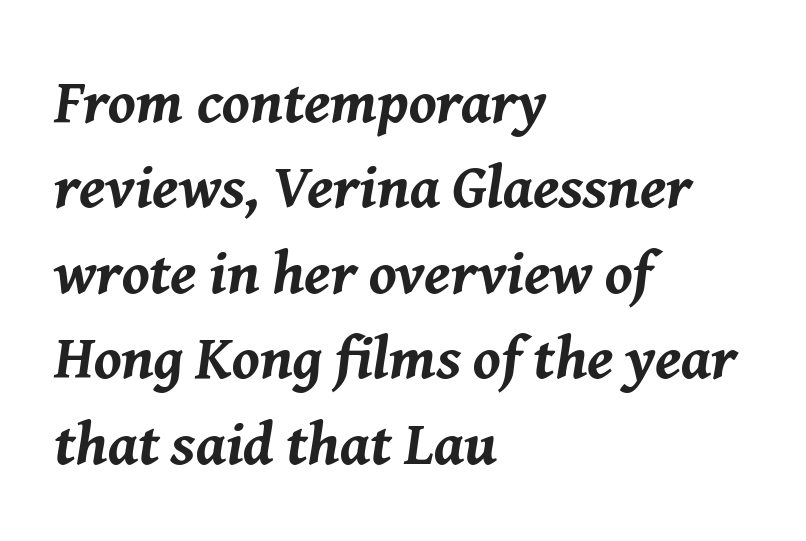
The image shows 61 px bold type, italic (leaning right); set left-aligned, normal line spacing (1.4x), normal letter spacing, not underlined; medium stroke contrast and a medium x-height.
